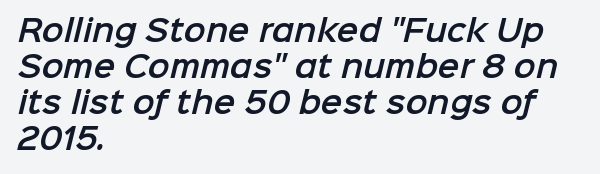
Q: Is the typeface a serif or a sans-serif typeface? A: Sans-serif.
Q: Is the text underlined? A: No.
Q: How is the paragraph aligned? A: Left-aligned.
Q: Is the spacing between letters normal or unusually wide? A: Normal.
Q: Width (condensed, normal, or wide)? A: Normal.
Q: Stroke contrast? A: Low.
Q: x-height? A: Medium.
Q: Monospaced? A: No.
